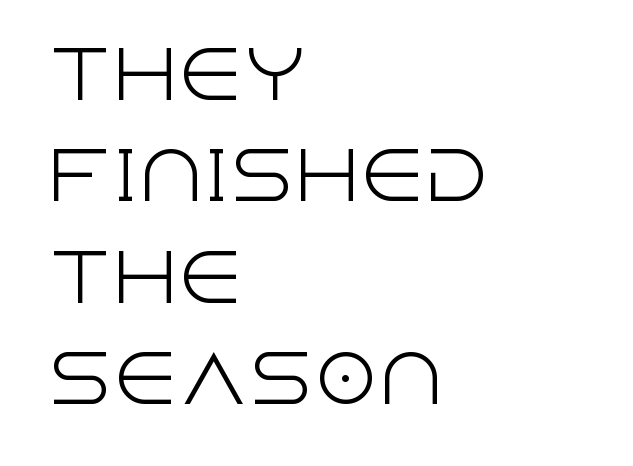
The image shows 65 px light sans-serif type, upright; set left-aligned, normal line spacing (1.56x), normal letter spacing, not underlined; a large x-height.
